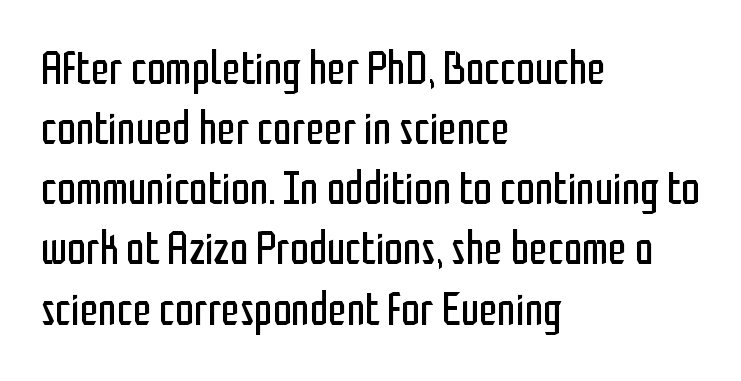
The image shows 47 px regular-weight, condensed sans-serif type, upright; set left-aligned, normal line spacing (1.28x), normal letter spacing, not underlined; low stroke contrast and a medium x-height.
